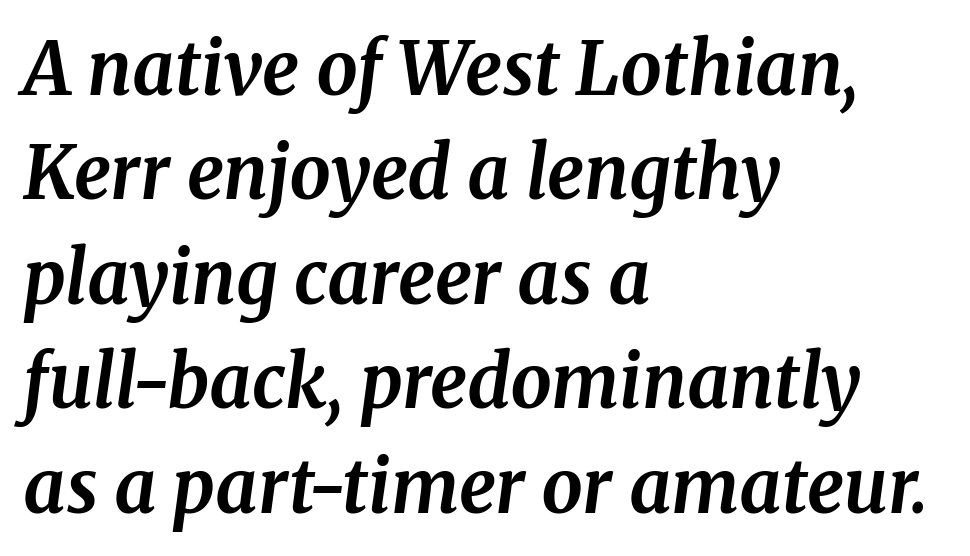
The paragraph shown leans on its left margin. Type style note: has serifs. The letters sit at their default tracking, neither squeezed nor spread. The zone under the glyphs is completely vacant.
